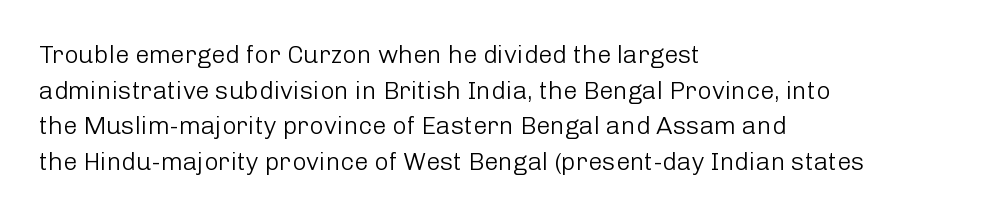
The image shows 25 px text type, upright; set left-aligned, normal line spacing (1.43x), normal letter spacing, not underlined.
